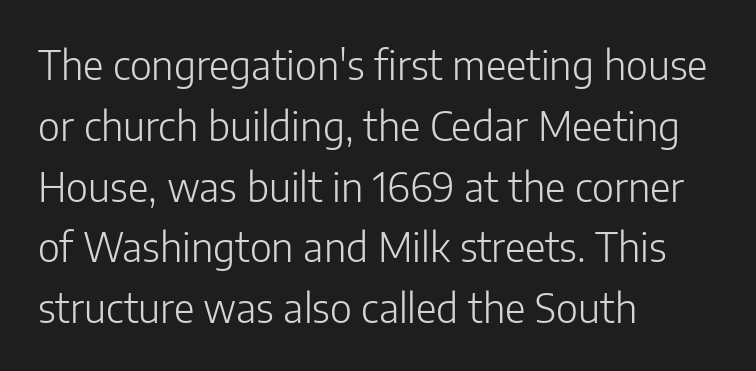
Q: Is the text bold? A: No.
Q: Is the text italic (slanted)? A: No, it is upright.
Q: Is the typeface a serif or a sans-serif typeface? A: Sans-serif.
Q: Is the text underlined? A: No.
Q: How is the paragraph aligned? A: Left-aligned.
Q: Is the spacing between letters normal or unusually wide? A: Normal.
Q: Is the spacing between lines tight, normal or loose? A: Normal.
Q: Width (condensed, normal, or wide)? A: Normal.
Q: Stroke contrast? A: Low.
Q: x-height? A: Medium.
Q: Monospaced? A: No.
